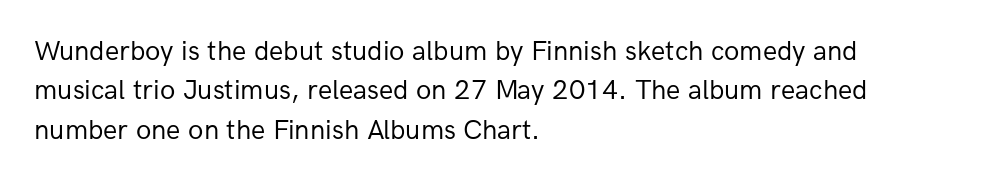
The letters carry no serifs — their stems end cleanly without finishing strokes. The strokes carry an ordinary text weight at most. Does extra space separate the letters? No, they use regular spacing. Here the designer chose a conventional face with non-uniform glyph widths.
